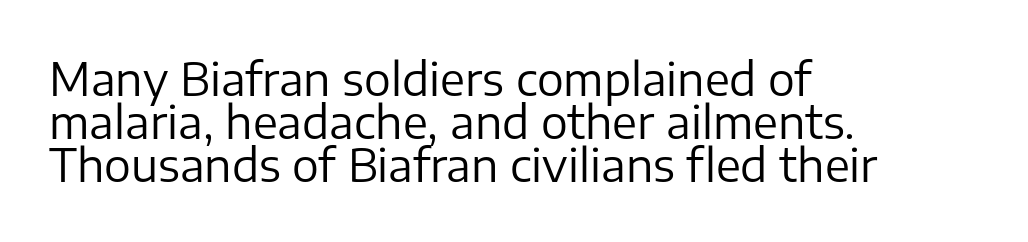
Q: Is the text bold? A: No.
Q: Is the text italic (slanted)? A: No, it is upright.
Q: Is the typeface a serif or a sans-serif typeface? A: Sans-serif.
Q: Is the text underlined? A: No.
Q: How is the paragraph aligned? A: Left-aligned.
Q: Is the spacing between letters normal or unusually wide? A: Normal.
Q: Is the spacing between lines tight, normal or loose? A: Tight.
Q: Width (condensed, normal, or wide)? A: Normal.
Q: Stroke contrast? A: Low.
Q: x-height? A: Medium.
Q: Monospaced? A: No.
